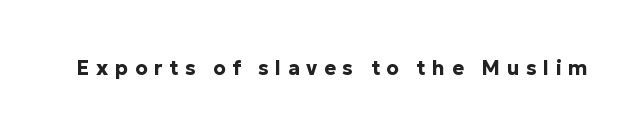
The image shows 20 px bold type, upright; set unusually wide letter spacing (+0.33 em), not underlined.
